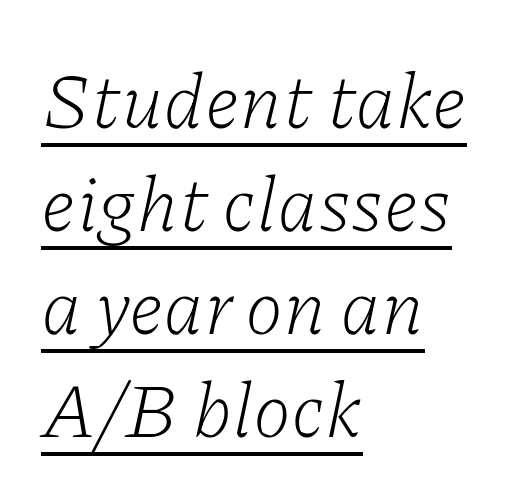
The image shows 78 px light serif type, italic (leaning right); set left-aligned, normal line spacing (1.32x), normal letter spacing, underlined; low stroke contrast and a medium x-height.
